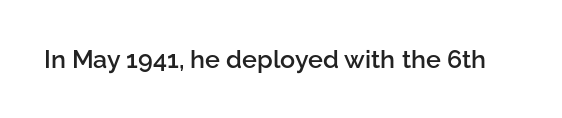
Q: Is the text bold? A: Semi-bold.
Q: Is the text italic (slanted)? A: No, it is upright.
Q: Is the text underlined? A: No.
Q: Is the spacing between letters normal or unusually wide? A: Normal.
